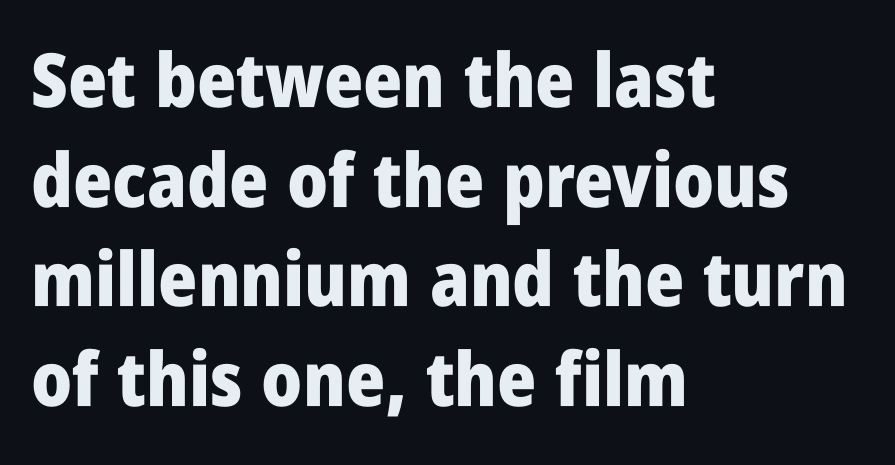
The typography opts for an upright posture over an oblique one. A typesetter would call this proportional, since set widths differ per character. Compared with typical paragraphs, the rows here are spaced about the same. Descender tails drop into unmarked territory. Horizontal alignment here is leftward, the default for most running prose.
